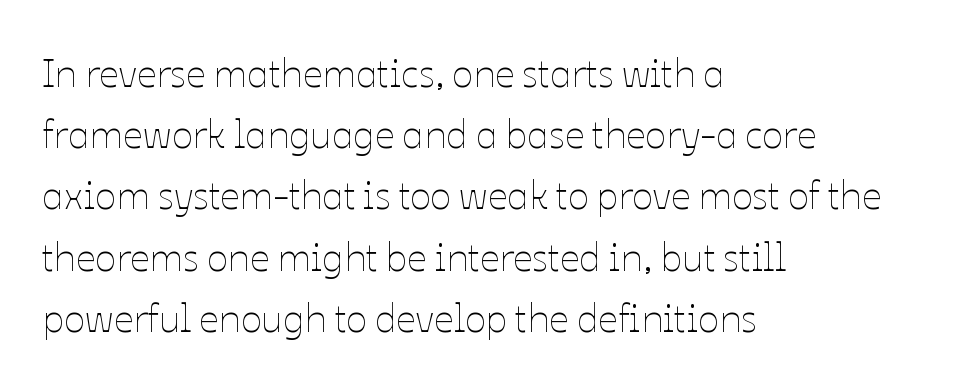
Do the characters align in a grid? No, the font is proportional. A clean baseline with only descenders dipping below it. The font's upright variant was chosen for this text. The vertical gap from one line to the next is medium.
